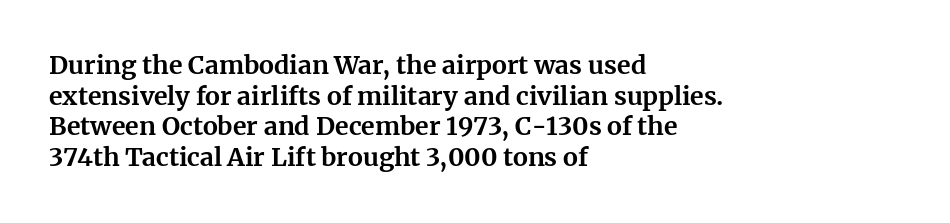
Q: Is the text bold? A: Yes.
Q: Is the text italic (slanted)? A: No, it is upright.
Q: Is the text underlined? A: No.
Q: How is the paragraph aligned? A: Left-aligned.
Q: Is the spacing between letters normal or unusually wide? A: Normal.
